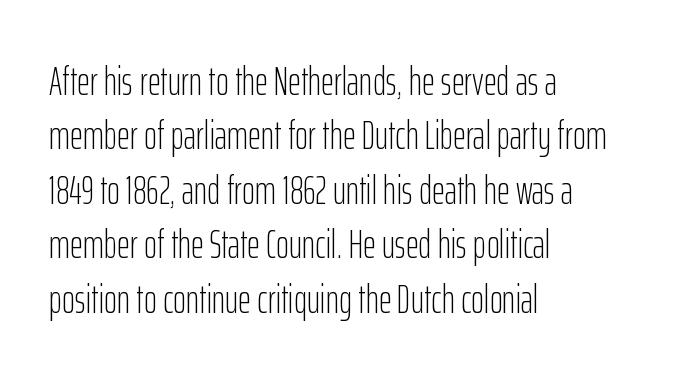
{"serif": "no", "italic": "no", "bold": "no", "weight": "light", "width": "condensed", "stroke_contrast": "low", "x_height": "medium", "monospaced": "no", "underline": "no", "align": "left", "line_spacing": "normal", "line_spacing_ratio": 1.36, "letter_spacing": "normal", "letter_spacing_em": 0.0, "glyph_px": 40}
